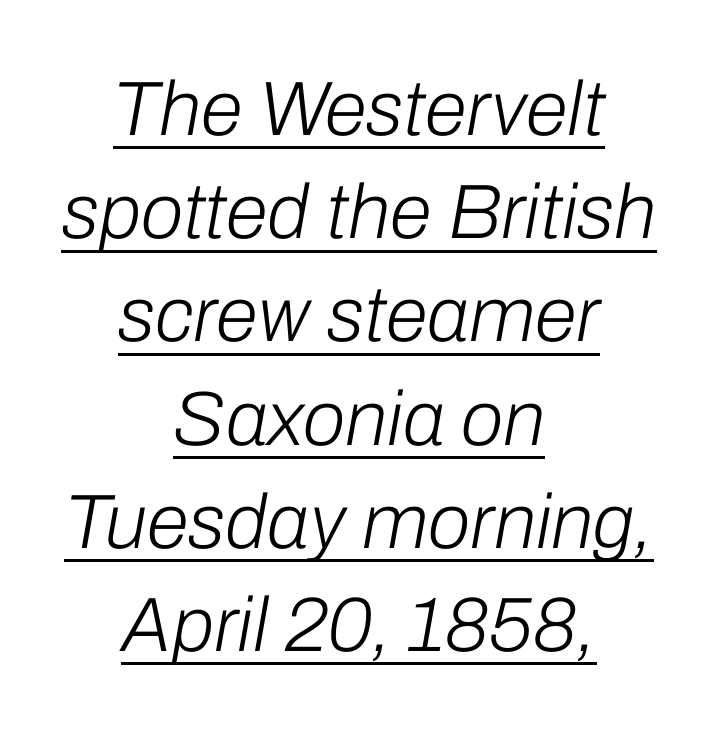
Q: Is the text bold? A: No.
Q: Is the text italic (slanted)? A: Yes, it leans right by about 10 degrees.
Q: Is the text underlined? A: Yes.
Q: How is the paragraph aligned? A: Centered.
Q: Is the spacing between letters normal or unusually wide? A: Normal.
Q: Is the spacing between lines tight, normal or loose? A: Normal.
Q: Width (condensed, normal, or wide)? A: Normal.
Q: Stroke contrast? A: Low.
Q: x-height? A: Medium.
Q: Monospaced? A: No.
